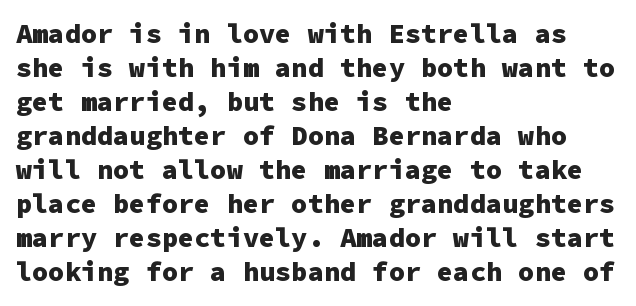
Does the weight exceed regular? Yes, all the way to bold. Short note: letters normally spaced. The space beneath each line is pristine and unruled. The typesetter chose a ragged-right arrangement here. Posture: vertical. The passage shown stacks its lines at a standard gap.
